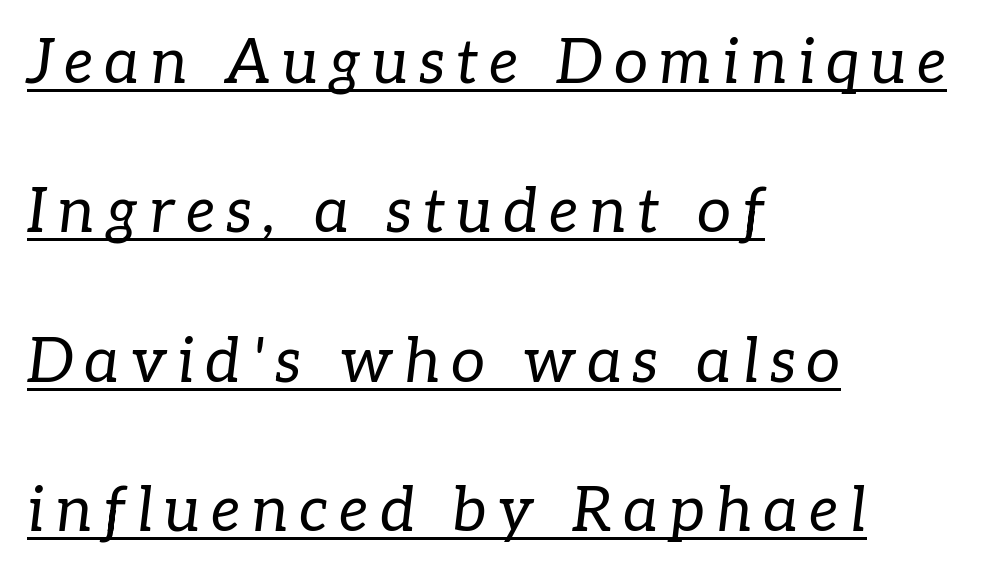
Letters have the restrained weight of plain body copy at most. A typesetter would mark this as italic. Here the designer chose a conventional face with non-uniform glyph widths. Students, observe: this is what heavily led, spacious text looks like. One-word summary of the alignment: left. The words here are underlined.
